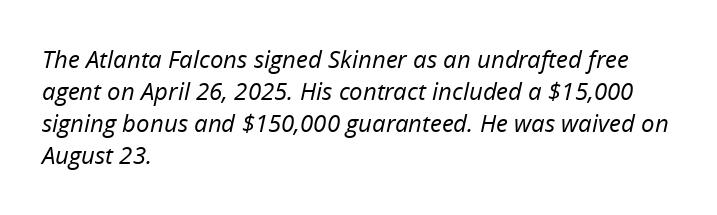
The image shows 24 px text type, italic (leaning right); set left-aligned, normal line spacing (1.34x), normal letter spacing, not underlined.
